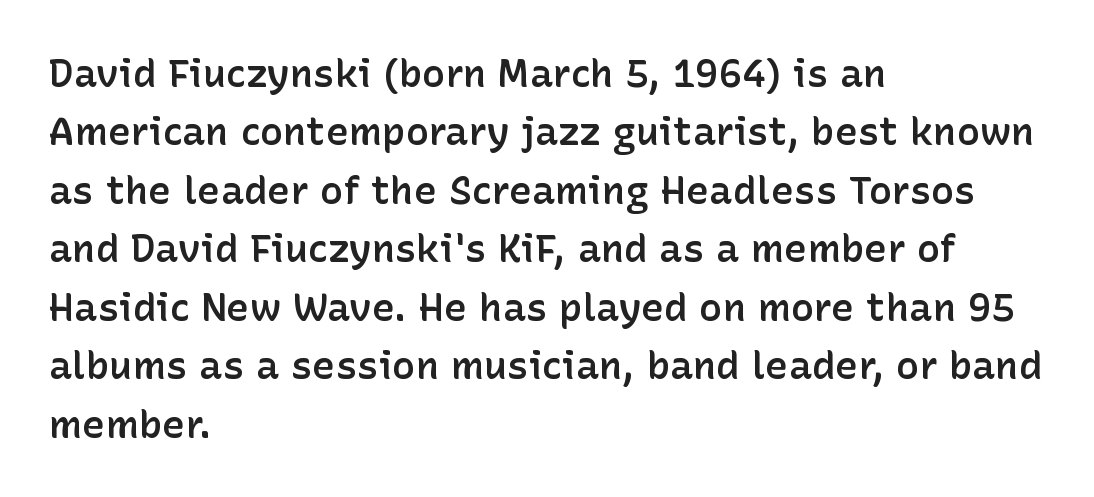
Q: Is the text bold? A: Semi-bold.
Q: Is the text italic (slanted)? A: No, it is upright.
Q: Is the typeface a serif or a sans-serif typeface? A: Sans-serif.
Q: Is the text underlined? A: No.
Q: How is the paragraph aligned? A: Left-aligned.
Q: Is the spacing between letters normal or unusually wide? A: Normal.
Q: Is the spacing between lines tight, normal or loose? A: Normal.
Q: Width (condensed, normal, or wide)? A: Normal.
Q: Stroke contrast? A: Low.
Q: x-height? A: Medium.
Q: Monospaced? A: No.
